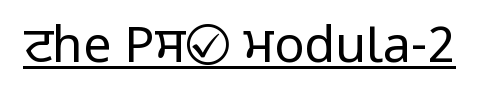
{"serif": "no", "italic": "no", "bold": "no", "weight": "regular", "width": "condensed", "stroke_contrast": "low", "x_height": "large", "monospaced": "no", "underline": "yes", "letter_spacing": "normal", "letter_spacing_em": 0.0, "glyph_px": 50}
